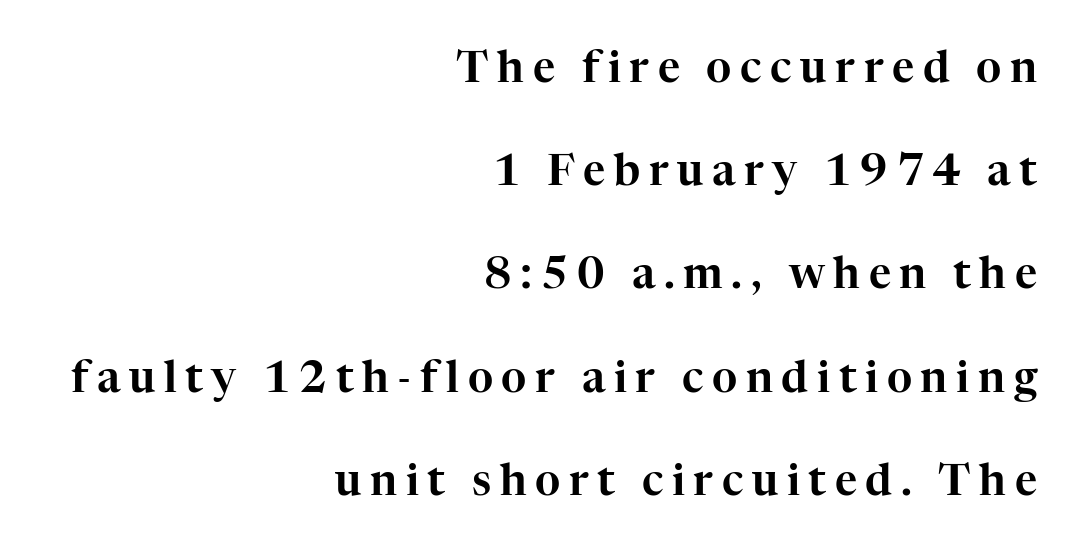
{"serif": "yes", "italic": "no", "width": "normal", "stroke_contrast": "high", "x_height": "medium", "monospaced": "no", "underline": "no", "align": "right", "line_spacing": "loose", "line_spacing_ratio": 2.4, "letter_spacing": "wide", "letter_spacing_em": 0.2, "glyph_px": 43}
